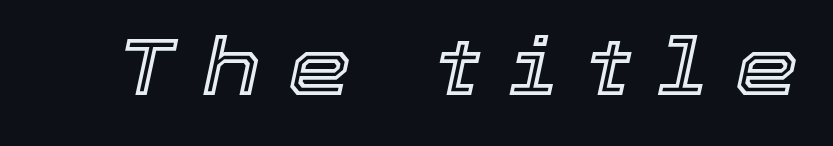
The image shows 80 px text type, italic (leaning right); set unusually wide letter spacing (+0.35 em), not underlined; a medium x-height.
